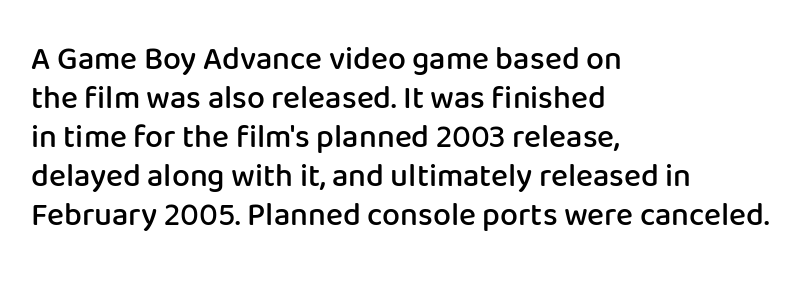
{"serif": "no", "italic": "no", "bold": "semi", "weight": "semibold", "width": "normal", "stroke_contrast": "low", "x_height": "medium", "monospaced": "no", "underline": "no", "align": "left", "line_spacing_ratio": 1.22, "letter_spacing": "normal", "letter_spacing_em": 0.0, "glyph_px": 32}
